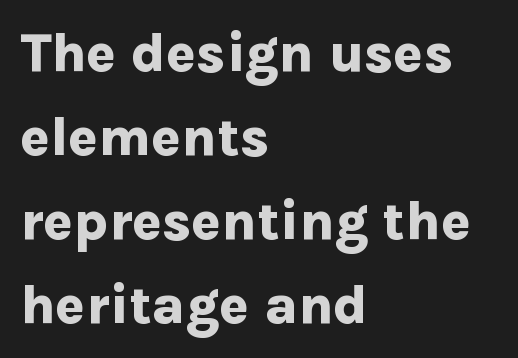
{"serif": "no", "italic": "no", "bold": "yes", "weight": "bold", "width": "normal", "stroke_contrast": "low", "x_height": "medium", "monospaced": "no", "underline": "no", "align": "left", "line_spacing": "normal", "line_spacing_ratio": 1.53, "letter_spacing": "normal", "letter_spacing_em": 0.0, "glyph_px": 55}
